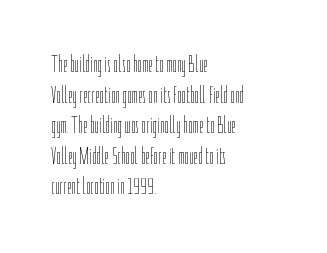
Vertical spacing — default. The text block is weighted toward the left margin, trailing off unevenly rightward. The baseline area is clear. These lines keep a tight, regular rhythm from letter to letter. No extra ink here — the face is not bold.
